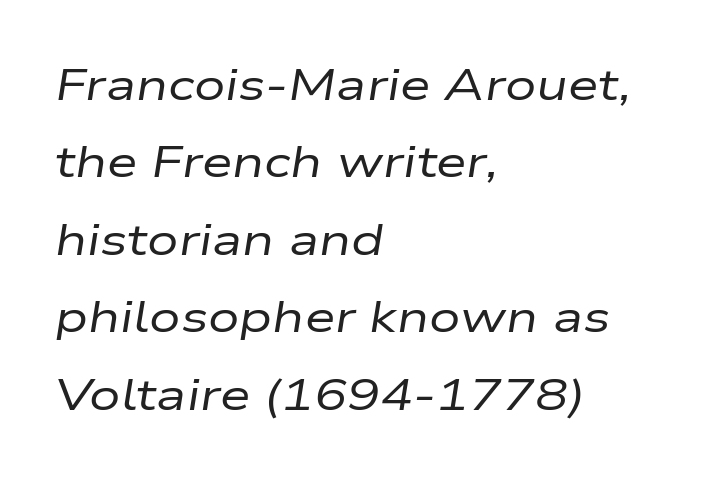
Proportional: the letters do not fall into vertical columns. Descenders are the only things crossing below the line. In terms of posture, this sample is oblique. The letterforms sit at book weight or below. Short and long lines alike share a common starting point at left. Tracking value appears to be zero — textbook default spacing.
